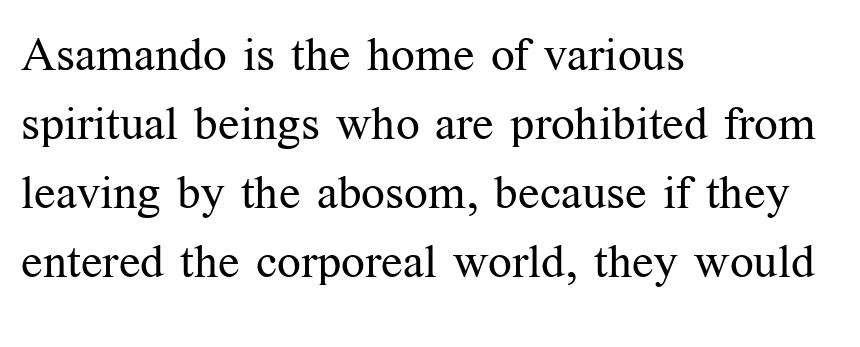
{"serif": "yes", "italic": "no", "bold": "no", "weight": "regular", "width": "normal", "stroke_contrast": "medium", "x_height": "medium", "monospaced": "no", "underline": "no", "align": "left", "line_spacing": "normal", "line_spacing_ratio": 1.47, "letter_spacing": "normal", "letter_spacing_em": 0.0, "glyph_px": 47}
